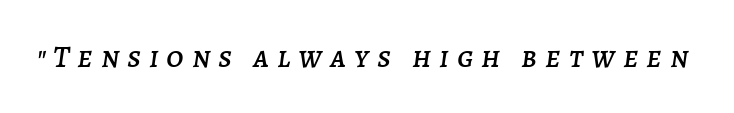
There's an unmistakable incline to the writing here. These lines are rendered in a variable-pitch font. The space beneath each line is pristine and unruled. Characters follow at a spacing far wider than the type designer built in.
